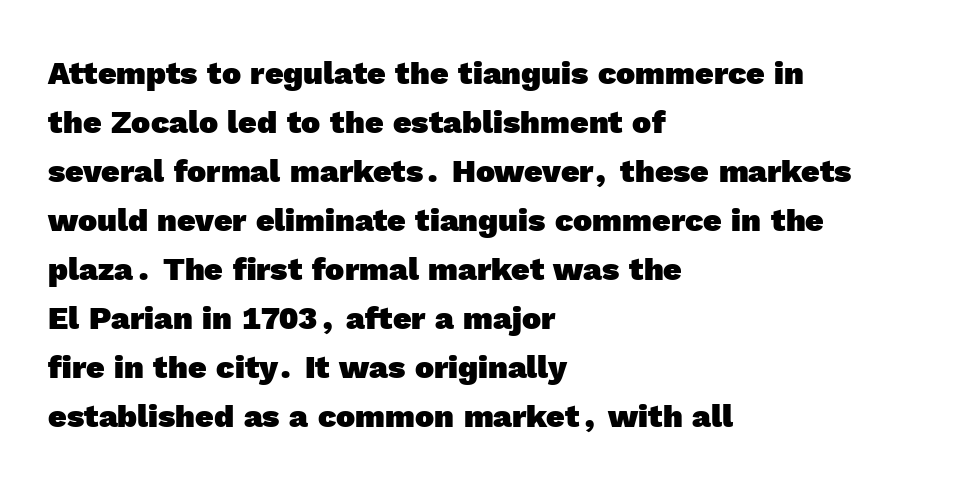
The image shows 32 px heavy sans-serif type; set left-aligned, normal line spacing (1.53x), normal letter spacing, not underlined; a medium x-height.
